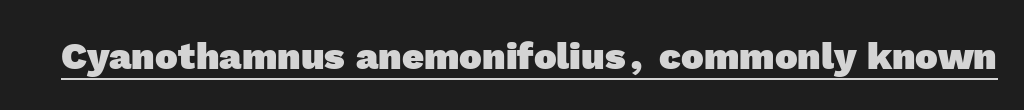
The image shows 38 px heavy sans-serif type; set normal letter spacing, underlined; a medium x-height.
